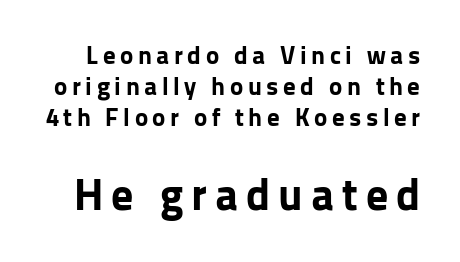
The image shows 44 px bold sans-serif type, upright; set line spacing 1.24x, not underlined; the second (bottom) block is 1.76x larger; low stroke contrast and a medium x-height.
